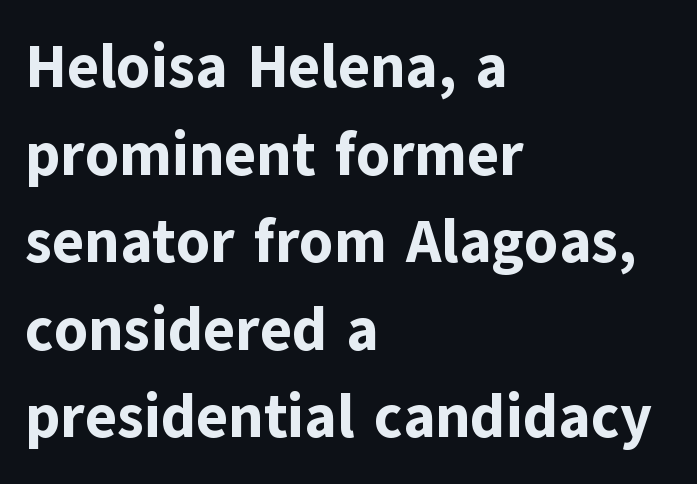
The typesetting leans heavy: a genuine bold. Look at the bottom of the vertical strokes: they stop flat, with no serifs. A clean baseline with only descenders dipping below it. Default kerning and tracking; the words read as compact shapes. Quick note: not italic, upright.
